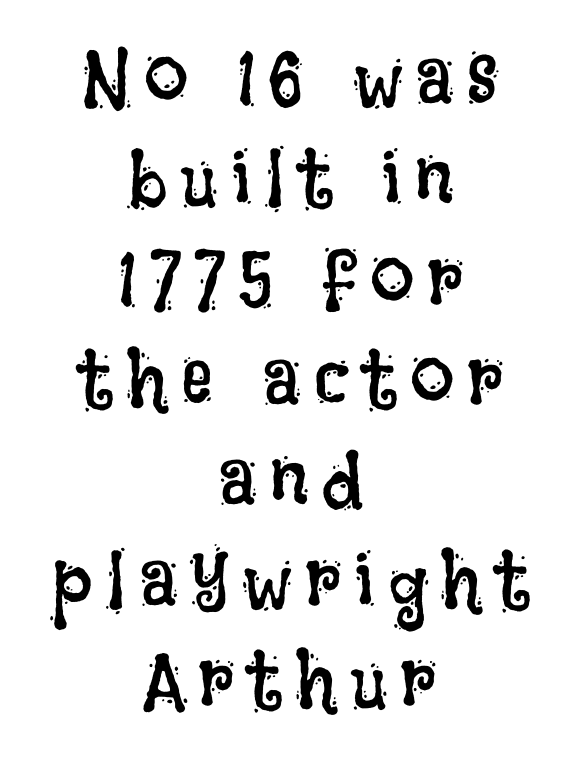
The image shows 79 px regular-weight, condensed type, upright; set centered, normal line spacing (1.27x), not underlined; low stroke contrast and a large x-height.
